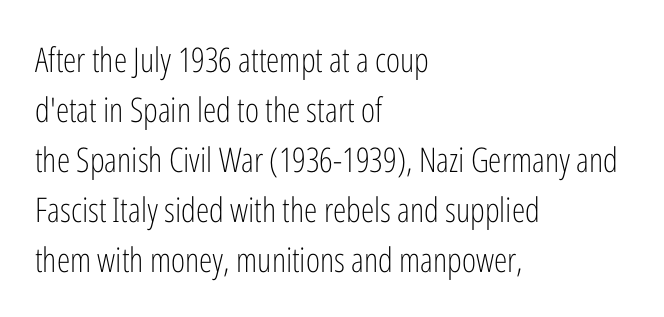
{"serif": "no", "italic": "no", "bold": "no", "weight": "light", "width": "condensed", "stroke_contrast": "low", "x_height": "medium", "monospaced": "no", "underline": "no", "align": "left", "line_spacing": "normal", "line_spacing_ratio": 1.47, "letter_spacing": "normal", "letter_spacing_em": 0.0, "glyph_px": 34}
